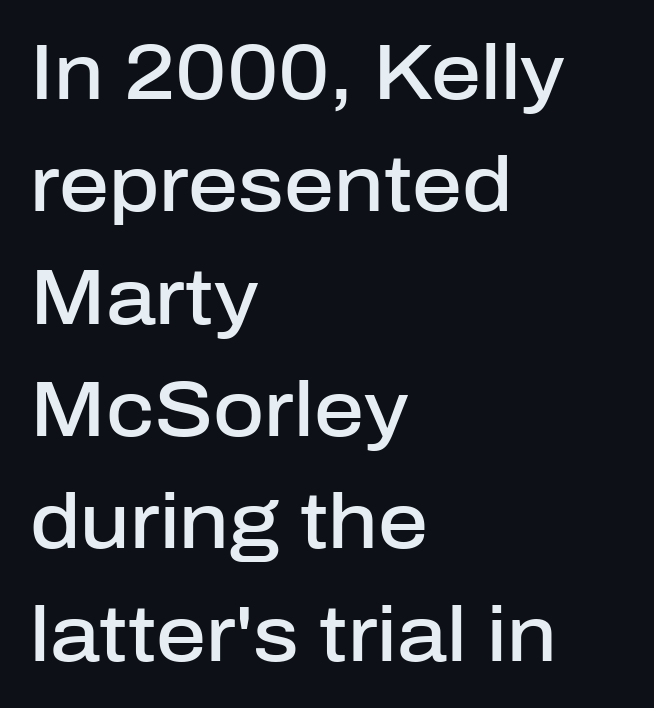
{"serif": "no", "italic": "no", "bold": "semi", "weight": "semibold", "width": "normal", "stroke_contrast": "low", "x_height": "medium", "monospaced": "no", "underline": "no", "align": "left", "line_spacing": "normal", "line_spacing_ratio": 1.44, "letter_spacing": "normal", "letter_spacing_em": 0.0, "glyph_px": 78}
